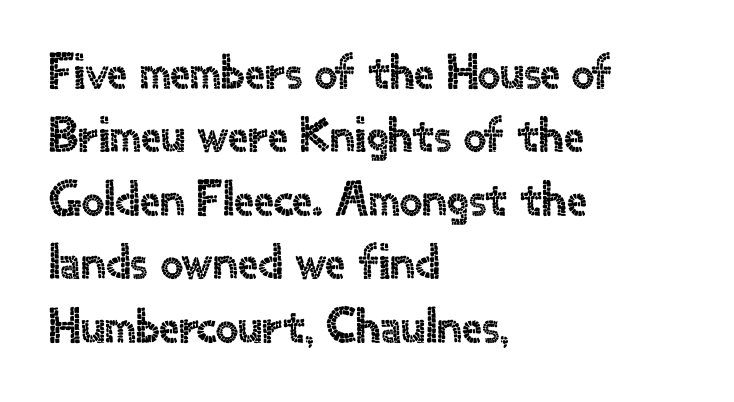
{"serif": "no", "italic": "no", "width": "normal", "x_height": "small", "monospaced": "no", "underline": "no", "align": "left", "line_spacing": "normal", "line_spacing_ratio": 1.27, "letter_spacing": "normal", "letter_spacing_em": 0.0, "glyph_px": 50}
